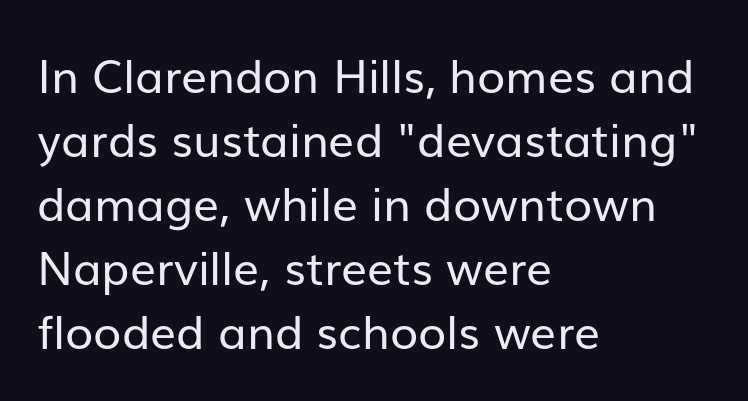
Q: Is the text bold? A: No.
Q: Is the text italic (slanted)? A: No, it is upright.
Q: Is the typeface a serif or a sans-serif typeface? A: Sans-serif.
Q: Is the text underlined? A: No.
Q: How is the paragraph aligned? A: Left-aligned.
Q: Is the spacing between letters normal or unusually wide? A: Normal.
Q: Is the spacing between lines tight, normal or loose? A: Normal.
Q: Width (condensed, normal, or wide)? A: Normal.
Q: Stroke contrast? A: Low.
Q: x-height? A: Medium.
Q: Monospaced? A: No.
